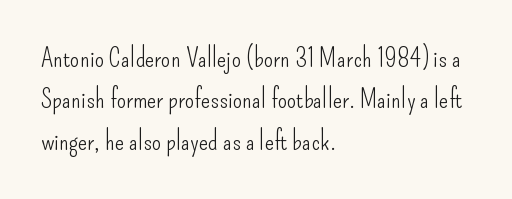
The image shows 27 px text type, upright; set left-aligned, normal line spacing (1.53x), normal letter spacing, not underlined.
